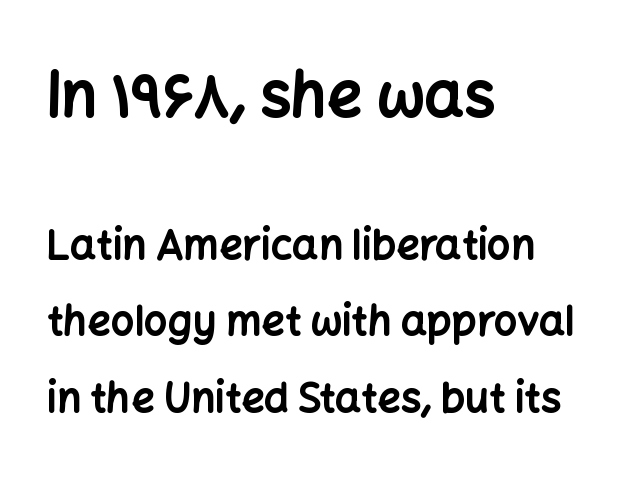
It's the straight-up-and-down kind of type. Every row of glyphs begins at an identical x-position on the left. Check where the strokes stop: nothing finishes them off — pure sans. The letters sit at their default tracking, neither squeezed nor spread. The glyphs have the mass of a bold cut.
